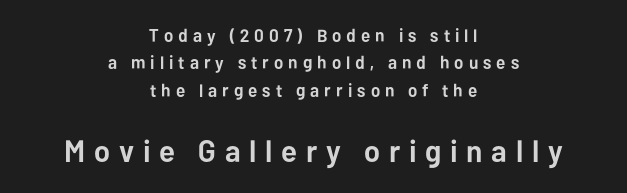
Spacing verdict: proportional, widths tailored to each character. Interline gaps are of average width in this sample. Underline: absent. How are the letters spaced? Widely, with obvious added tracking.
